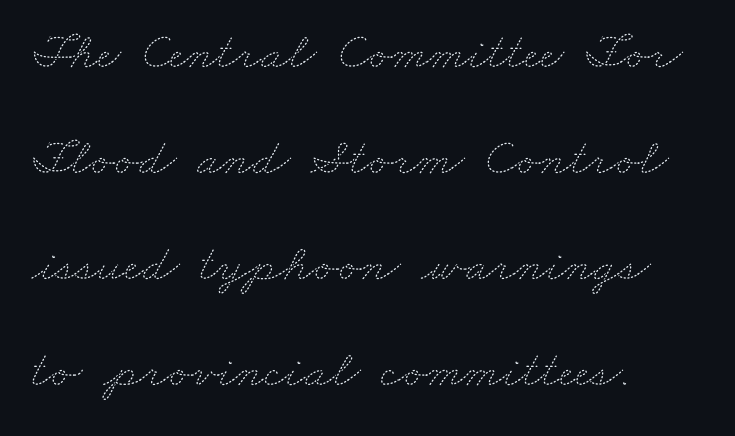
You could not count columns in this text — the font is proportionally spaced. Widely set lines give the paragraph a tall, airy silhouette. Ink coverage per letter is moderate at most. Underline: absent. The line texture is even and compact thanks to regular tracking.
